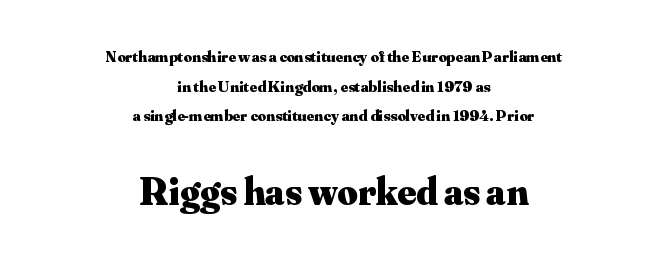
Q: Is the text bold? A: Yes.
Q: Is the text italic (slanted)? A: No, it is upright.
Q: Is the typeface a serif or a sans-serif typeface? A: Serif.
Q: Is the text underlined? A: No.
Q: How is the paragraph aligned? A: Centered.
Q: Is the spacing between letters normal or unusually wide? A: Normal.
Q: Which block of text is set in a larger size, the first (top) or the second (bottom)? A: The second (bottom) one.
Q: Width (condensed, normal, or wide)? A: Normal.
Q: Stroke contrast? A: Medium.
Q: x-height? A: Small.
Q: Monospaced? A: No.
